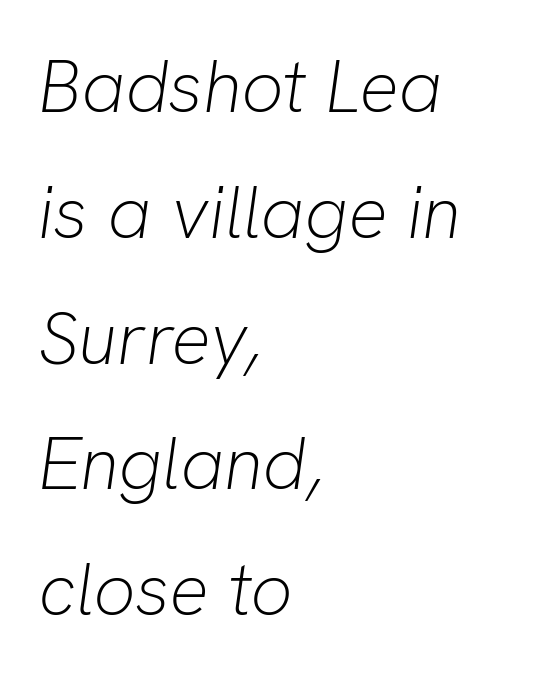
Q: Is the text bold? A: No.
Q: Is the text italic (slanted)? A: Yes, it leans right by about 8 degrees.
Q: Is the text underlined? A: No.
Q: How is the paragraph aligned? A: Left-aligned.
Q: Is the spacing between letters normal or unusually wide? A: Normal.
Q: Is the spacing between lines tight, normal or loose? A: Normal.
Q: Width (condensed, normal, or wide)? A: Normal.
Q: Stroke contrast? A: Low.
Q: x-height? A: Medium.
Q: Monospaced? A: No.
